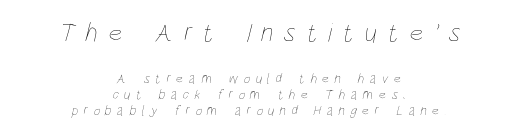
Notice how descenders almost collide with the ascenders below — that's tight leading. The lines are quadded center. Just letters on the line, the space beneath them empty. Large over small — that's the arrangement of the two blocks here. The font is comparable to plain body text, perhaps lighter. The gaps between neighbouring characters are conspicuously large.
